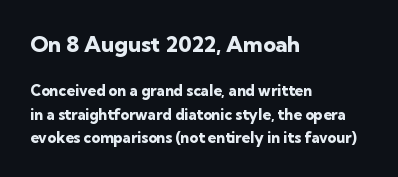
This is the regular roman posture of the typeface. A classic flush-left, rag-right setting is used for this passage. Notice how descenders clear the ascenders below comfortably — that's standard leading. Two sizes are in play, and the larger belongs to the first block. Weight: bold.
